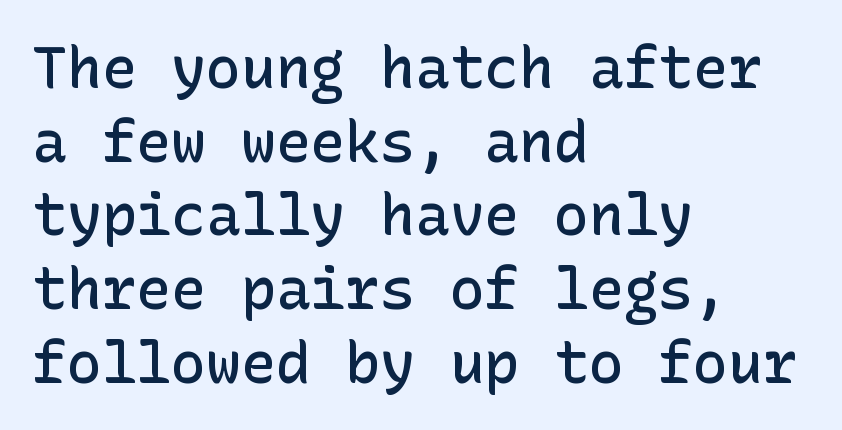
Q: Is the text bold? A: Semi-bold.
Q: Is the text italic (slanted)? A: No, it is upright.
Q: Is the typeface a serif or a sans-serif typeface? A: Sans-serif.
Q: Is the text underlined? A: No.
Q: How is the paragraph aligned? A: Left-aligned.
Q: Is the spacing between letters normal or unusually wide? A: Normal.
Q: Is the spacing between lines tight, normal or loose? A: Normal.
Q: Width (condensed, normal, or wide)? A: Normal.
Q: Stroke contrast? A: Low.
Q: x-height? A: Medium.
